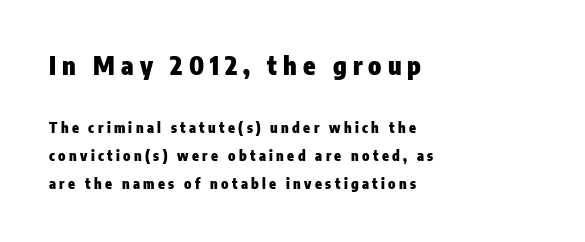
Q: Is the text bold? A: Yes.
Q: Is the text italic (slanted)? A: No, it is upright.
Q: Is the text underlined? A: No.
Q: How is the paragraph aligned? A: Left-aligned.
Q: Is the spacing between letters normal or unusually wide? A: Unusually wide.
Q: Is the spacing between lines tight, normal or loose? A: Loose.
Q: Which block of text is set in a larger size, the first (top) or the second (bottom)? A: The first (top) one.
